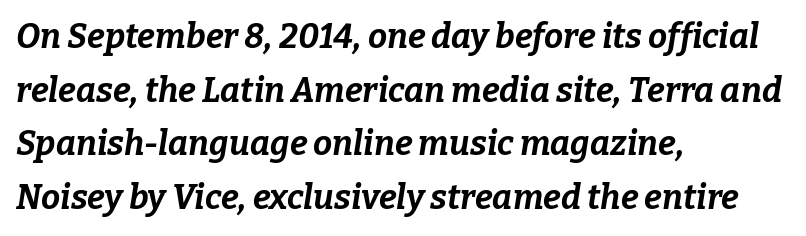
Q: Is the text bold? A: Yes.
Q: Is the text italic (slanted)? A: Yes, it leans right by about 9 degrees.
Q: Is the text underlined? A: No.
Q: How is the paragraph aligned? A: Left-aligned.
Q: Is the spacing between letters normal or unusually wide? A: Normal.
Q: Is the spacing between lines tight, normal or loose? A: Normal.
Q: Width (condensed, normal, or wide)? A: Normal.
Q: Stroke contrast? A: Low.
Q: x-height? A: Medium.
Q: Monospaced? A: No.
